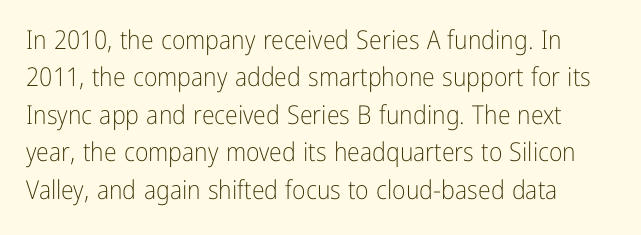
The image shows 26 px text type, upright; set normal line spacing (1.44x), normal letter spacing, not underlined.
